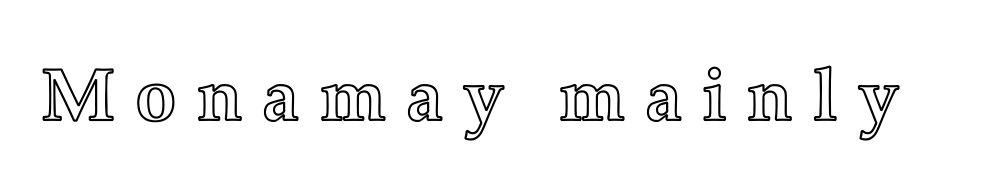
How are the letters spaced? Widely, with obvious added tracking. Every character sits straight up, as roman type does. Think of a printed novel: that variable character pitch is what you see here. The gap between lines stays unmarked.
